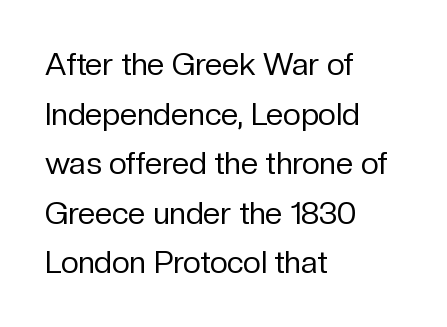
Q: Is the text bold? A: No.
Q: Is the text italic (slanted)? A: No, it is upright.
Q: Is the typeface a serif or a sans-serif typeface? A: Sans-serif.
Q: Is the text underlined? A: No.
Q: How is the paragraph aligned? A: Left-aligned.
Q: Is the spacing between letters normal or unusually wide? A: Normal.
Q: Is the spacing between lines tight, normal or loose? A: Normal.
Q: Width (condensed, normal, or wide)? A: Normal.
Q: Stroke contrast? A: Low.
Q: x-height? A: Medium.
Q: Monospaced? A: No.
